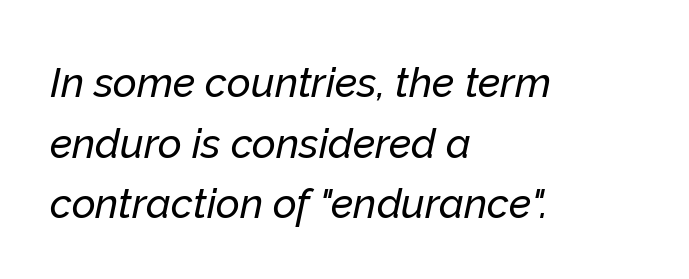
{"italic": "yes", "lean": "right", "slant_degrees": 12, "width": "normal", "stroke_contrast": "low", "x_height": "medium", "monospaced": "no", "underline": "no", "align": "left", "line_spacing": "normal", "line_spacing_ratio": 1.48, "letter_spacing": "normal", "letter_spacing_em": 0.0, "glyph_px": 41}
